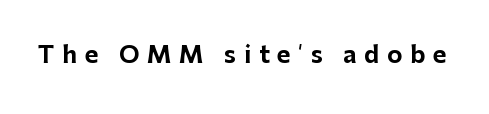
The image shows 23 px bold type, upright; set unusually wide letter spacing (+0.34 em), not underlined.
